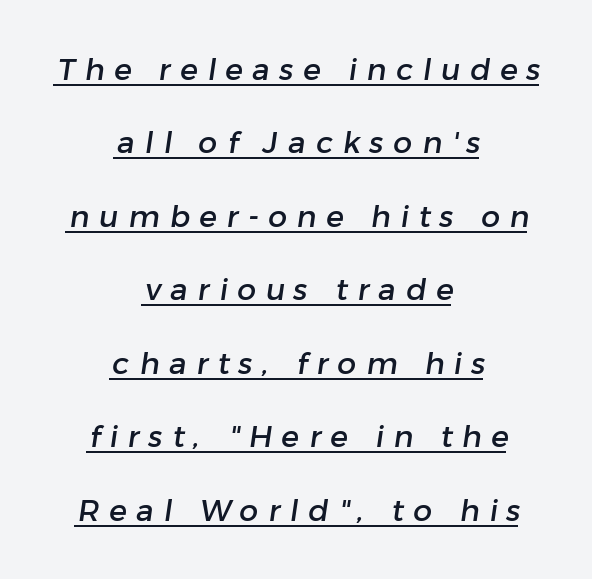
Q: Is the typeface a serif or a sans-serif typeface? A: Sans-serif.
Q: Is the text underlined? A: Yes.
Q: How is the paragraph aligned? A: Centered.
Q: Is the spacing between letters normal or unusually wide? A: Unusually wide.
Q: Is the spacing between lines tight, normal or loose? A: Loose.
Q: Width (condensed, normal, or wide)? A: Normal.
Q: Stroke contrast? A: Low.
Q: x-height? A: Medium.
Q: Monospaced? A: No.
